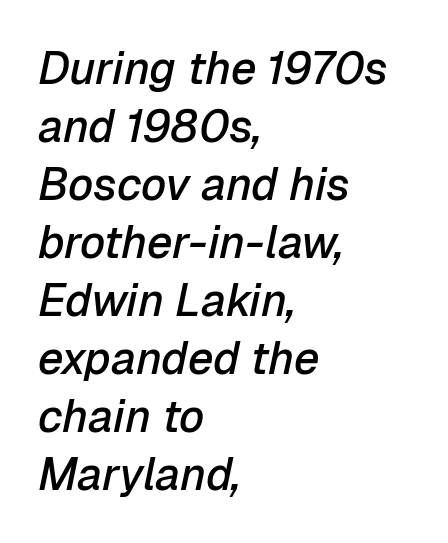
The image shows 45 px semibold type, italic (leaning right); set left-aligned, normal line spacing (1.29x), normal letter spacing, not underlined; low stroke contrast and a medium x-height.
